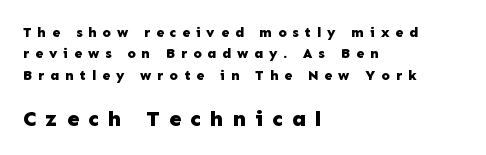
Q: Is the text bold? A: Yes.
Q: Is the text italic (slanted)? A: No, it is upright.
Q: Is the text underlined? A: No.
Q: How is the paragraph aligned? A: Left-aligned.
Q: Is the spacing between letters normal or unusually wide? A: Unusually wide.
Q: Is the spacing between lines tight, normal or loose? A: Normal.
Q: Which block of text is set in a larger size, the first (top) or the second (bottom)? A: The second (bottom) one.
